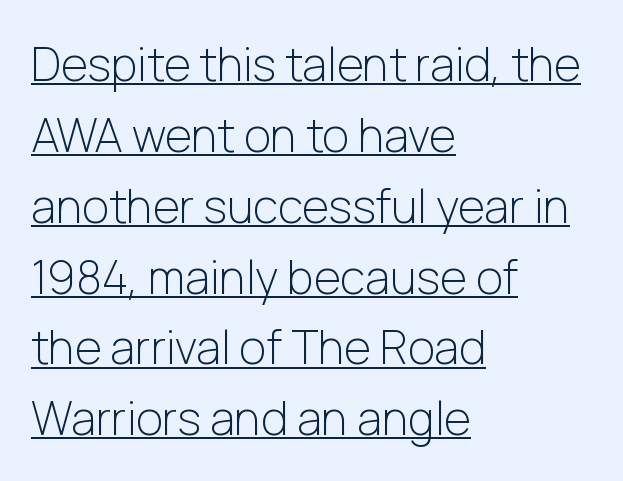
The image shows 46 px light sans-serif type, upright; set left-aligned, normal line spacing (1.54x), normal letter spacing, underlined; low stroke contrast and a medium x-height.
